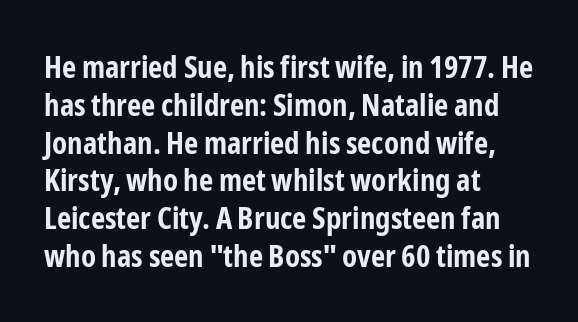
The image shows 31 px bold, condensed sans-serif type, upright; set left-aligned, line spacing 1.22x, normal letter spacing, not underlined; low stroke contrast and a medium x-height.
